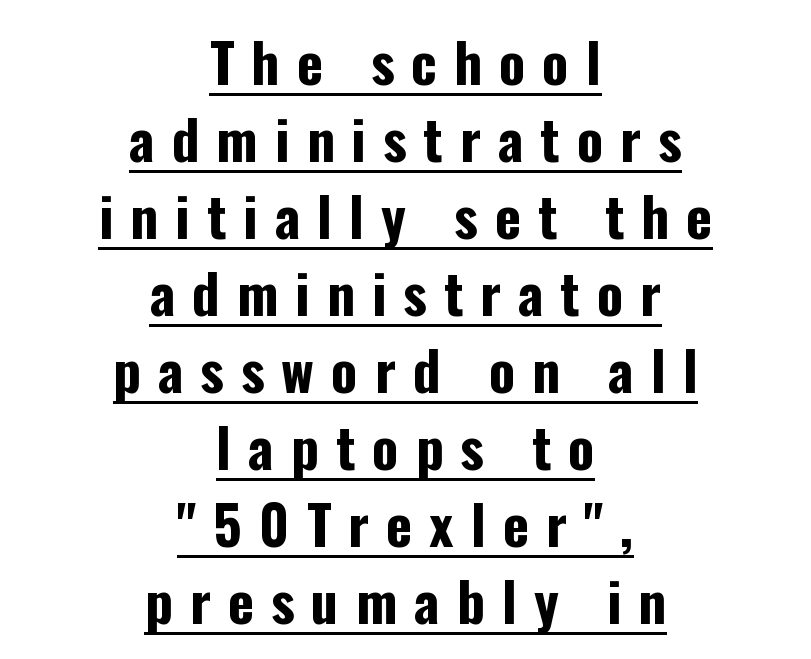
{"serif": "no", "italic": "no", "bold": "yes", "weight": "bold", "width": "condensed", "stroke_contrast": "low", "x_height": "medium", "monospaced": "no", "underline": "yes", "align": "center", "line_spacing": "normal", "line_spacing_ratio": 1.4, "letter_spacing": "wide", "letter_spacing_em": 0.31, "glyph_px": 55}
